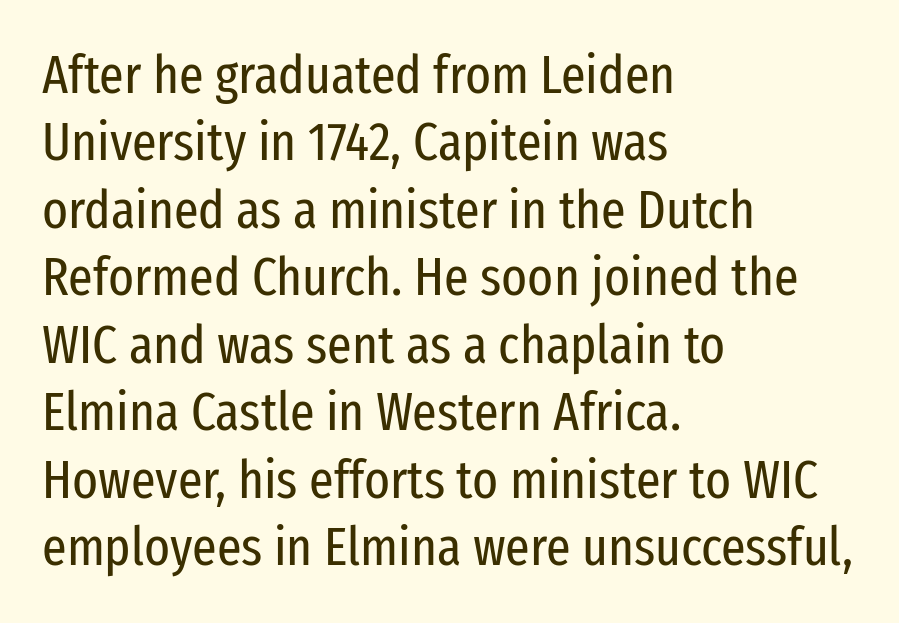
{"serif": "no", "italic": "no", "bold": "no", "weight": "regular", "width": "condensed", "stroke_contrast": "low", "x_height": "medium", "monospaced": "no", "underline": "no", "align": "left", "line_spacing": "normal", "line_spacing_ratio": 1.25, "letter_spacing": "normal", "letter_spacing_em": 0.0, "glyph_px": 54}
